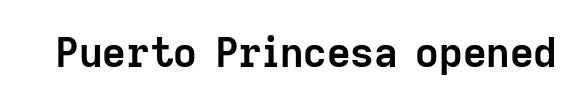
The image shows 41 px semibold sans-serif type, upright; set normal letter spacing, not underlined; low stroke contrast and a medium x-height.
